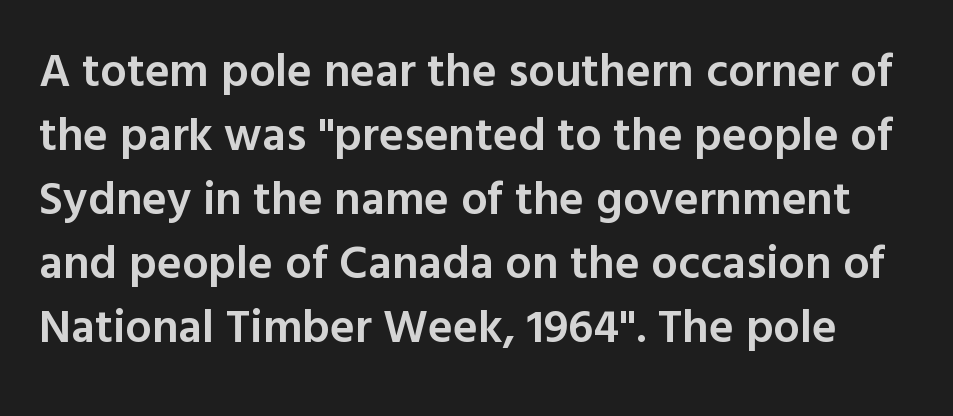
Q: Is the text bold? A: Semi-bold.
Q: Is the text italic (slanted)? A: No, it is upright.
Q: Is the typeface a serif or a sans-serif typeface? A: Sans-serif.
Q: Is the text underlined? A: No.
Q: Is the spacing between letters normal or unusually wide? A: Normal.
Q: Is the spacing between lines tight, normal or loose? A: Normal.
Q: Width (condensed, normal, or wide)? A: Normal.
Q: x-height? A: Medium.
Q: Monospaced? A: No.
